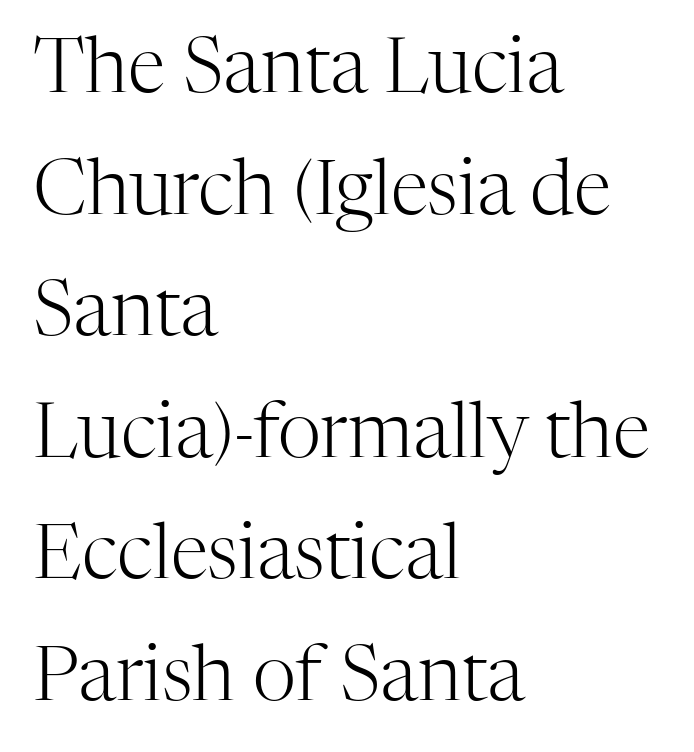
Q: Is the text bold? A: No.
Q: Is the text italic (slanted)? A: No, it is upright.
Q: Is the typeface a serif or a sans-serif typeface? A: Serif.
Q: Is the text underlined? A: No.
Q: How is the paragraph aligned? A: Left-aligned.
Q: Is the spacing between letters normal or unusually wide? A: Normal.
Q: Is the spacing between lines tight, normal or loose? A: Normal.
Q: Width (condensed, normal, or wide)? A: Normal.
Q: Stroke contrast? A: High.
Q: x-height? A: Medium.
Q: Monospaced? A: No.
